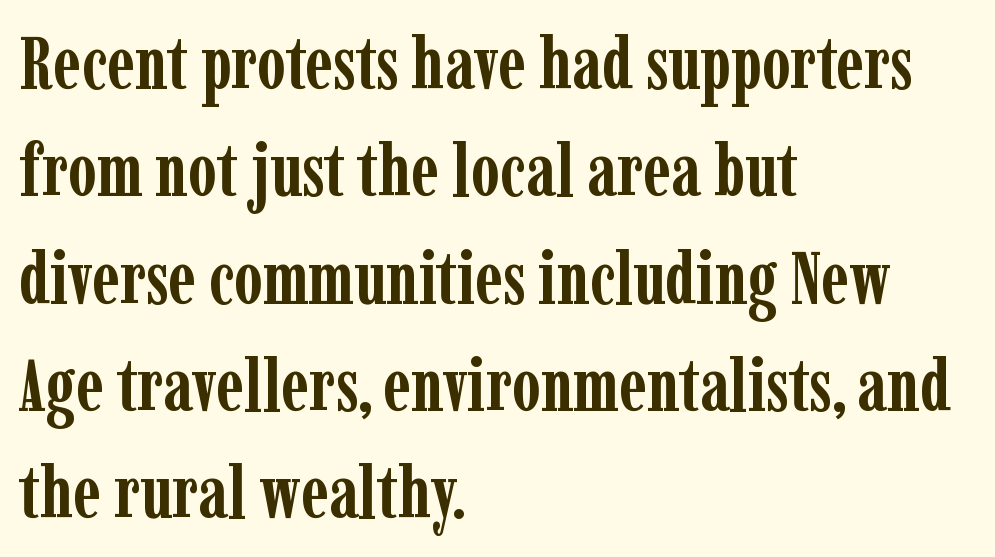
{"serif": "yes", "italic": "no", "bold": "yes", "weight": "semibold", "width": "condensed", "stroke_contrast": "low", "x_height": "medium", "monospaced": "no", "underline": "no", "align": "left", "line_spacing": "normal", "line_spacing_ratio": 1.47, "letter_spacing": "normal", "letter_spacing_em": 0.0, "glyph_px": 73}
